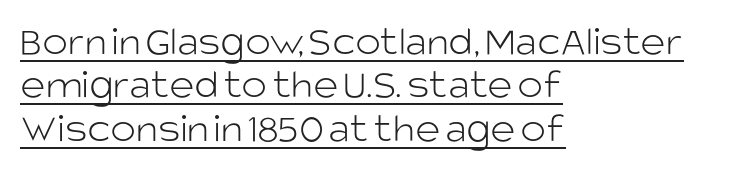
{"serif": "no", "italic": "no", "bold": "no", "weight": "light", "width": "normal", "stroke_contrast": "low", "x_height": "large", "monospaced": "no", "underline": "yes", "align": "left", "line_spacing": "tight", "line_spacing_ratio": 1.01, "letter_spacing": "normal", "letter_spacing_em": 0.0, "glyph_px": 43}
